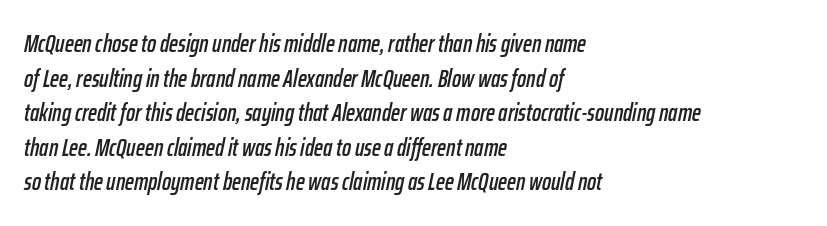
Q: Is the text italic (slanted)? A: Yes, it leans right by about 12 degrees.
Q: Is the text underlined? A: No.
Q: How is the paragraph aligned? A: Left-aligned.
Q: Is the spacing between letters normal or unusually wide? A: Normal.
Q: Is the spacing between lines tight, normal or loose? A: Normal.
